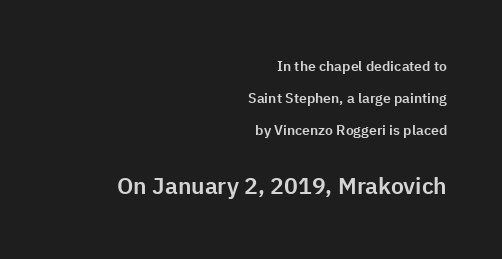
The image shows 23 px text type, upright; set right-aligned, loose line spacing (2.27x), normal letter spacing, not underlined; the second (bottom) block is 1.64x larger.
